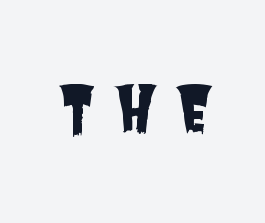
The text was rendered using a sans face with plain stroke endings. Each letter keeps its own natural width here, so spacing adapts to shape. Underline: absent. This rendering widens character spacing well past its baseline value.
